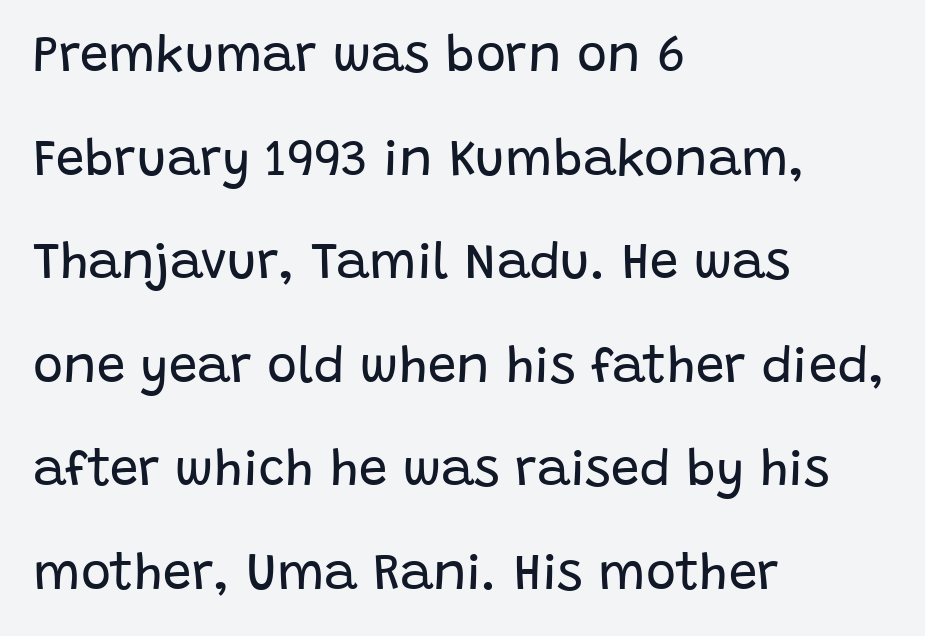
{"serif": "no", "italic": "no", "bold": "no", "weight": "regular", "width": "normal", "stroke_contrast": "low", "x_height": "large", "monospaced": "no", "underline": "no", "align": "left", "line_spacing": "loose", "line_spacing_ratio": 2.03, "letter_spacing": "normal", "letter_spacing_em": 0.0, "glyph_px": 51}
